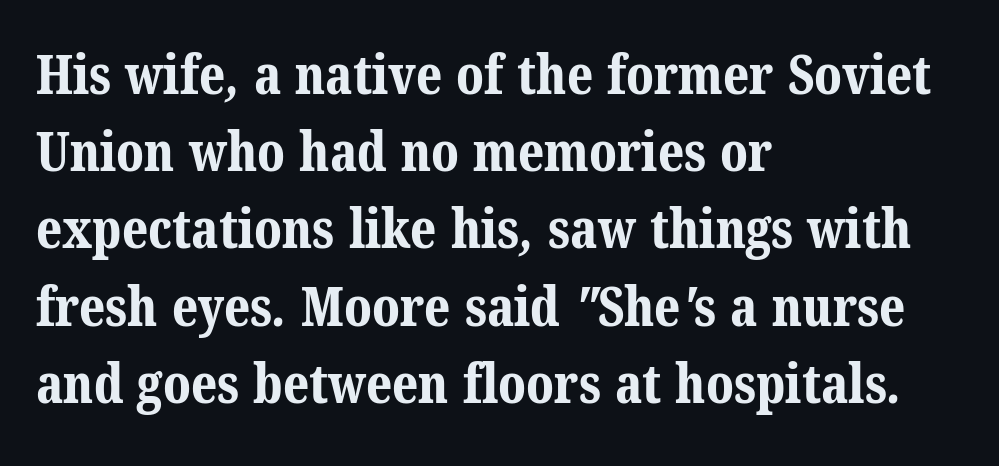
Q: Is the text bold? A: Yes.
Q: Is the typeface a serif or a sans-serif typeface? A: Serif.
Q: Is the text underlined? A: No.
Q: How is the paragraph aligned? A: Left-aligned.
Q: Is the spacing between letters normal or unusually wide? A: Normal.
Q: Is the spacing between lines tight, normal or loose? A: Normal.
Q: Width (condensed, normal, or wide)? A: Normal.
Q: Stroke contrast? A: Medium.
Q: x-height? A: Medium.
Q: Monospaced? A: No.
